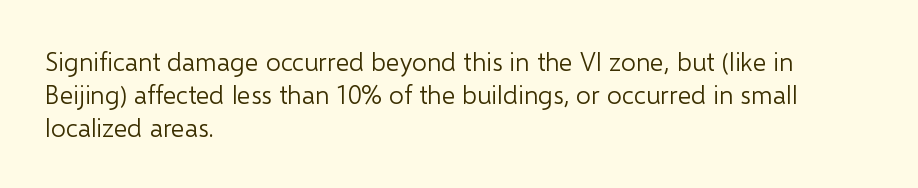
Check the space under the baseline: it is left empty. Posture: upright roman. Is the type heavy? It reads as light-to-regular instead. One-word summary of the alignment: left. The line-height multiplier appears to be the usual default.
